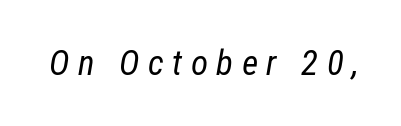
The image shows 35 px regular-weight, condensed type, italic (leaning right); set unusually wide letter spacing (+0.24 em), not underlined; low stroke contrast and a medium x-height.
